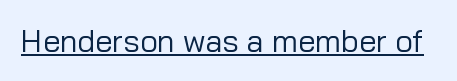
Counters stay open thanks to moderate or lighter strokes. I'd call this a sans setting — the letters go barefoot. This rendering features underlined lettering. The line texture is even and compact thanks to regular tracking. In terms of posture, this sample is upright.
